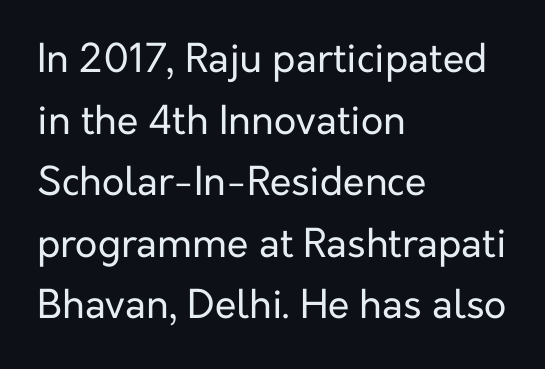
Q: Is the text bold? A: No.
Q: Is the text italic (slanted)? A: No, it is upright.
Q: Is the typeface a serif or a sans-serif typeface? A: Sans-serif.
Q: Is the text underlined? A: No.
Q: How is the paragraph aligned? A: Left-aligned.
Q: Is the spacing between letters normal or unusually wide? A: Normal.
Q: Is the spacing between lines tight, normal or loose? A: Normal.
Q: Width (condensed, normal, or wide)? A: Normal.
Q: Stroke contrast? A: Low.
Q: x-height? A: Medium.
Q: Monospaced? A: No.
